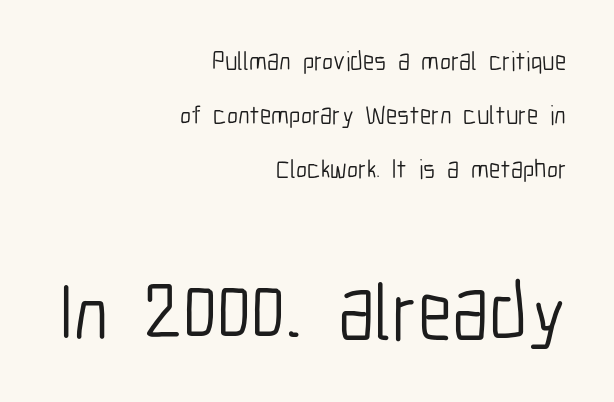
Q: Is the text bold? A: No.
Q: Is the text italic (slanted)? A: No, it is upright.
Q: Is the typeface a serif or a sans-serif typeface? A: Sans-serif.
Q: Is the text underlined? A: No.
Q: How is the paragraph aligned? A: Right-aligned.
Q: Is the spacing between letters normal or unusually wide? A: Normal.
Q: Is the spacing between lines tight, normal or loose? A: Loose.
Q: Which block of text is set in a larger size, the first (top) or the second (bottom)? A: The second (bottom) one.
Q: Width (condensed, normal, or wide)? A: Condensed.
Q: Stroke contrast? A: Low.
Q: x-height? A: Medium.
Q: Monospaced? A: No.
